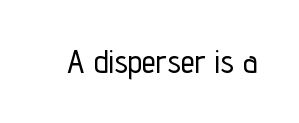
The image shows 32 px condensed sans-serif type, upright; set normal letter spacing, not underlined; low stroke contrast and a medium x-height.
